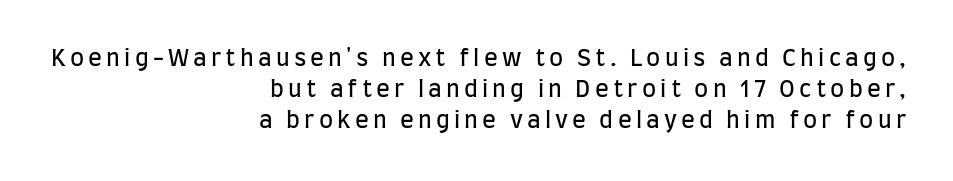
{"italic": "no", "bold": "no", "underline": "no", "align": "right", "line_spacing": "normal", "line_spacing_ratio": 1.35, "glyph_px": 23}
